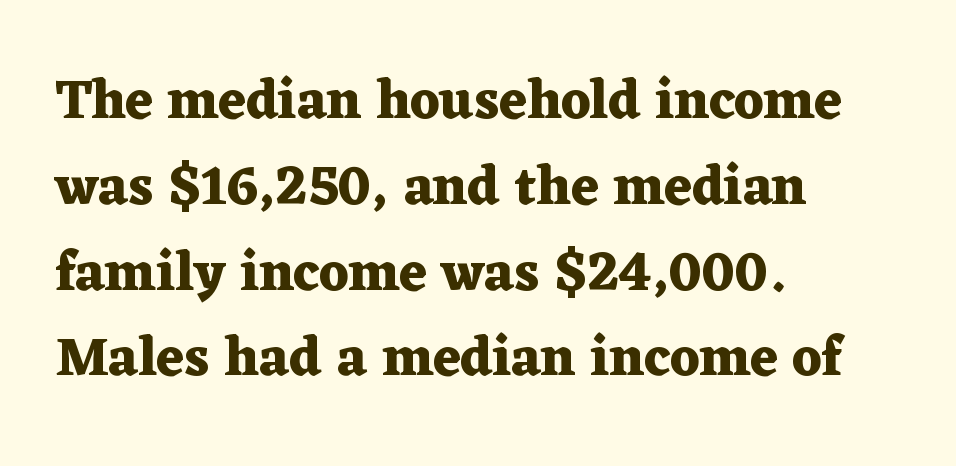
{"serif": "yes", "italic": "no", "bold": "yes", "weight": "heavy", "width": "wide", "stroke_contrast": "medium", "x_height": "medium", "monospaced": "no", "underline": "no", "align": "left", "line_spacing": "normal", "line_spacing_ratio": 1.56, "letter_spacing": "normal", "letter_spacing_em": 0.0, "glyph_px": 55}
